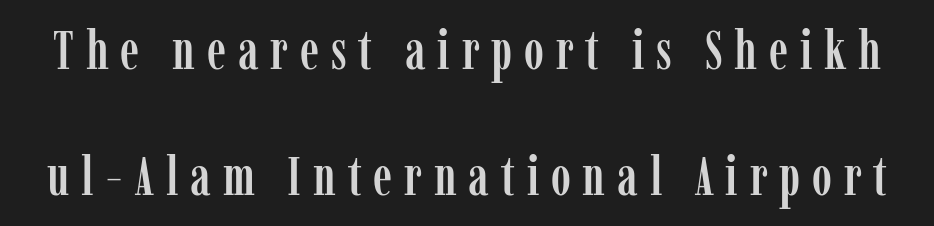
Q: Is the text italic (slanted)? A: No, it is upright.
Q: Is the typeface a serif or a sans-serif typeface? A: Serif.
Q: Is the text underlined? A: No.
Q: Is the spacing between letters normal or unusually wide? A: Unusually wide.
Q: Is the spacing between lines tight, normal or loose? A: Loose.
Q: Width (condensed, normal, or wide)? A: Condensed.
Q: Stroke contrast? A: Low.
Q: x-height? A: Medium.
Q: Monospaced? A: No.
